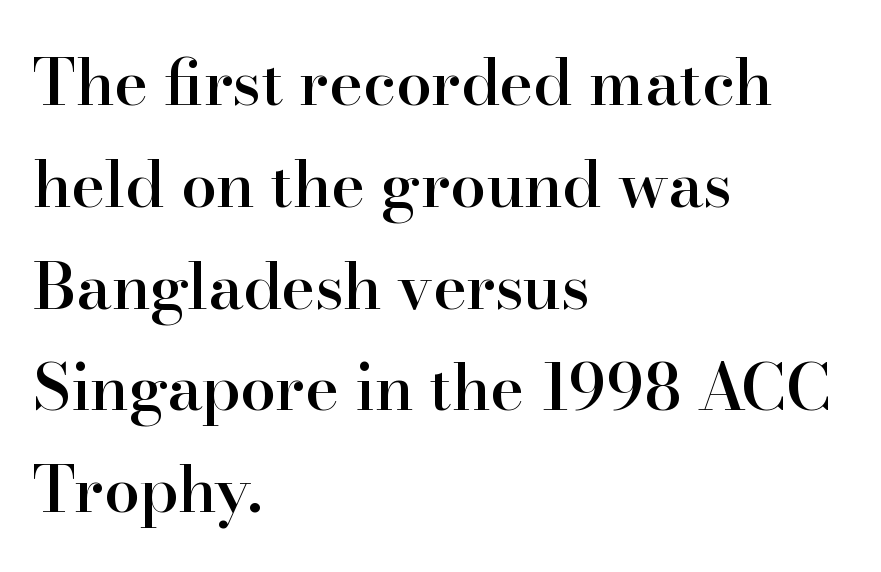
The image shows 64 px semibold serif type, upright; set left-aligned, normal line spacing (1.59x), normal letter spacing, not underlined; high stroke contrast and a small x-height.
